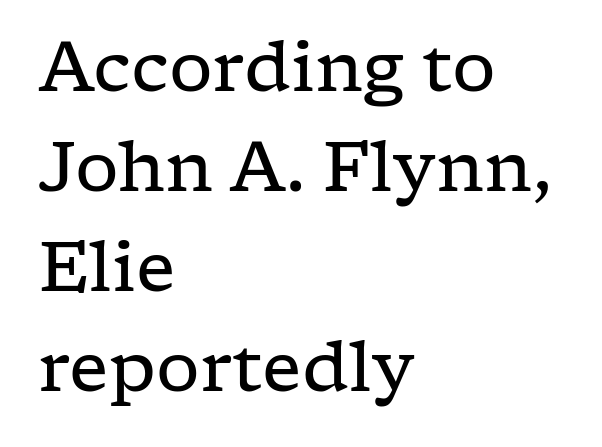
{"serif": "yes", "italic": "no", "bold": "no", "weight": "regular", "width": "wide", "stroke_contrast": "low", "x_height": "medium", "monospaced": "no", "underline": "no", "align": "left", "line_spacing": "normal", "line_spacing_ratio": 1.45, "letter_spacing": "normal", "letter_spacing_em": 0.0, "glyph_px": 69}
